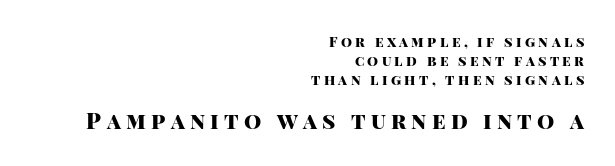
The image shows 22 px bold type, upright; set right-aligned, normal line spacing (1.34x), unusually wide letter spacing (+0.24 em), not underlined; the second (bottom) block is 1.57x larger.
